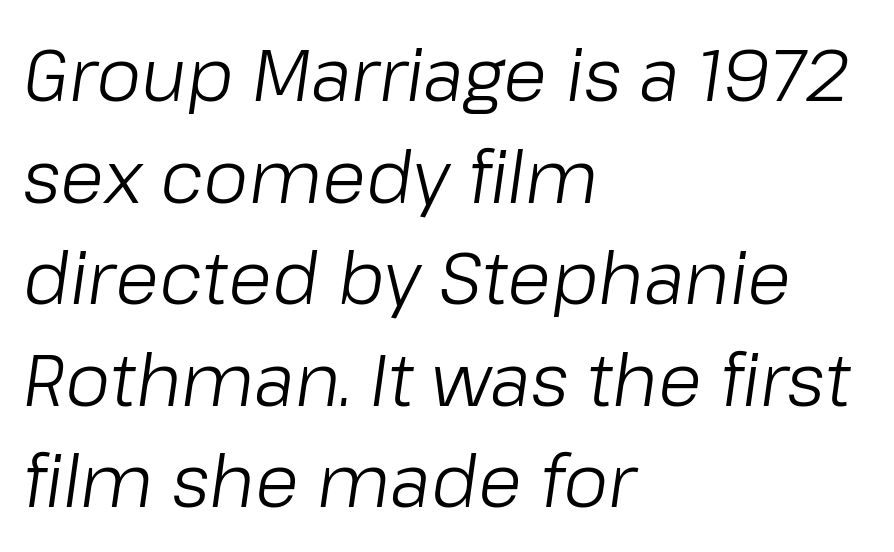
Q: Is the text bold? A: No.
Q: Is the text italic (slanted)? A: Yes, it leans right by about 8 degrees.
Q: Is the text underlined? A: No.
Q: How is the paragraph aligned? A: Left-aligned.
Q: Is the spacing between letters normal or unusually wide? A: Normal.
Q: Is the spacing between lines tight, normal or loose? A: Normal.
Q: Width (condensed, normal, or wide)? A: Normal.
Q: Stroke contrast? A: Low.
Q: x-height? A: Medium.
Q: Monospaced? A: No.
